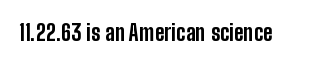
The image shows 22 px bold type, upright; set normal letter spacing, not underlined.
